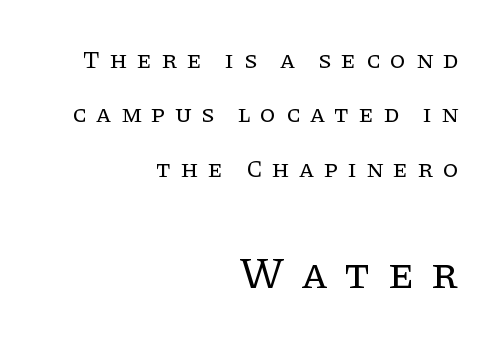
Does the leading feel generous? Absolutely, it's lavish. A student would notice the bottom passage is typeset larger than what precedes it. This rendering widens character spacing well past its baseline value. Underline: absent. The passage is arranged like a letterhead date or caption credit — flush right. What kind of face is this? One with serifs.
